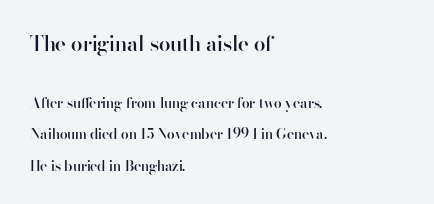
Q: Is the text bold? A: Semi-bold.
Q: Is the text italic (slanted)? A: No, it is upright.
Q: Is the text underlined? A: No.
Q: How is the paragraph aligned? A: Left-aligned.
Q: Is the spacing between letters normal or unusually wide? A: Normal.
Q: Is the spacing between lines tight, normal or loose? A: Loose.
Q: Which block of text is set in a larger size, the first (top) or the second (bottom)? A: The first (top) one.
